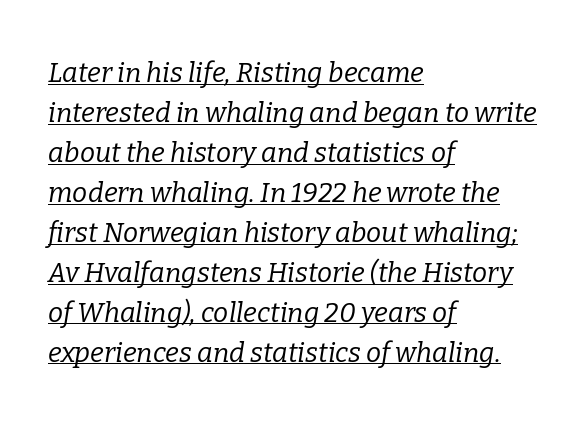
The image shows 27 px text type, italic (leaning right); set left-aligned, normal line spacing (1.48x), normal letter spacing, underlined.
